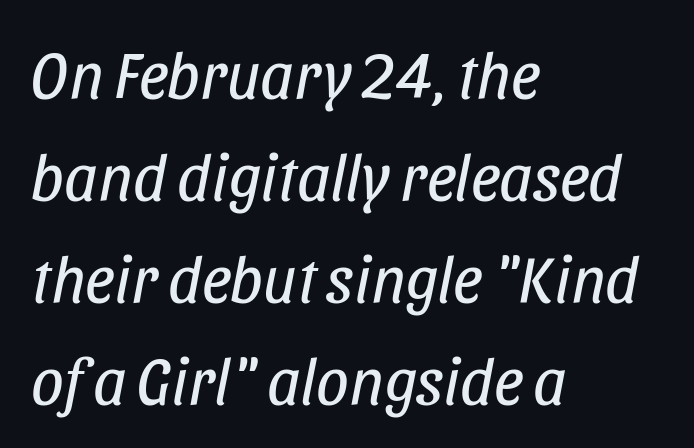
{"italic": "yes", "lean": "right", "slant_degrees": 11, "bold": "no", "weight": "regular", "width": "condensed", "stroke_contrast": "low", "x_height": "large", "monospaced": "no", "underline": "no", "align": "left", "line_spacing": "normal", "line_spacing_ratio": 1.57, "letter_spacing": "normal", "letter_spacing_em": 0.0, "glyph_px": 65}
